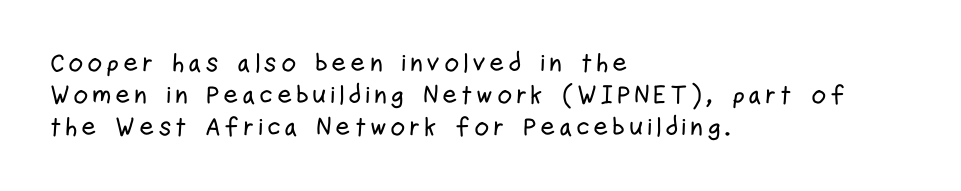
{"italic": "no", "underline": "no", "align": "left", "line_spacing_ratio": 1.23, "glyph_px": 26}
